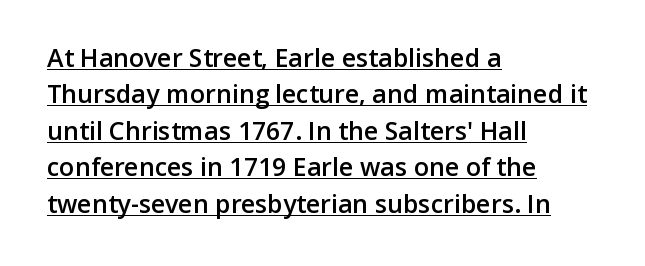
Every row of glyphs begins at an identical x-position on the left. A roman cut, with each character standing at attention. Stems and bowls a touch heavier than normal — semibold. Somebody hit Ctrl+U on this one — the words are underlined.
